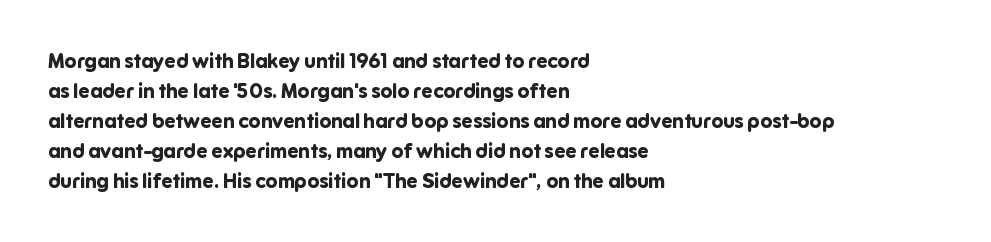
Q: Is the text bold? A: Yes.
Q: Is the text italic (slanted)? A: No, it is upright.
Q: Is the text underlined? A: No.
Q: How is the paragraph aligned? A: Left-aligned.
Q: Is the spacing between letters normal or unusually wide? A: Normal.
Q: Is the spacing between lines tight, normal or loose? A: Normal.
